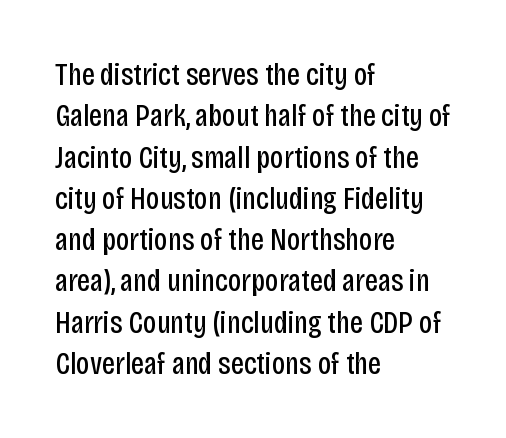
Q: Is the text bold? A: No.
Q: Is the text italic (slanted)? A: No, it is upright.
Q: Is the typeface a serif or a sans-serif typeface? A: Sans-serif.
Q: Is the text underlined? A: No.
Q: How is the paragraph aligned? A: Left-aligned.
Q: Is the spacing between letters normal or unusually wide? A: Normal.
Q: Is the spacing between lines tight, normal or loose? A: Normal.
Q: Width (condensed, normal, or wide)? A: Condensed.
Q: Stroke contrast? A: Low.
Q: x-height? A: Large.
Q: Monospaced? A: No.
